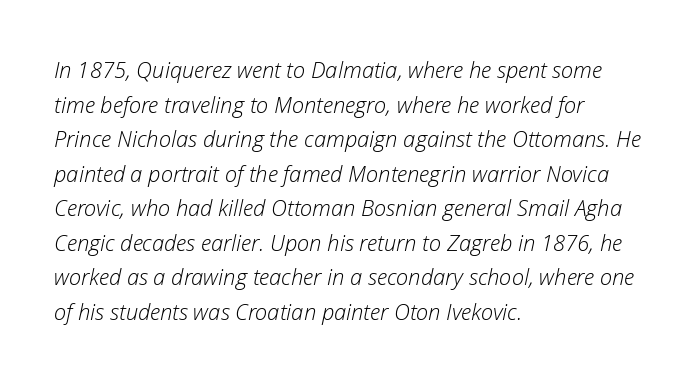
Tall strokes in this sample are angled rather than plumb. The leading is moderate, giving the passage an even texture. Letters rest on an invisible, unmarked baseline. Line starts are locked; line ends wander.
